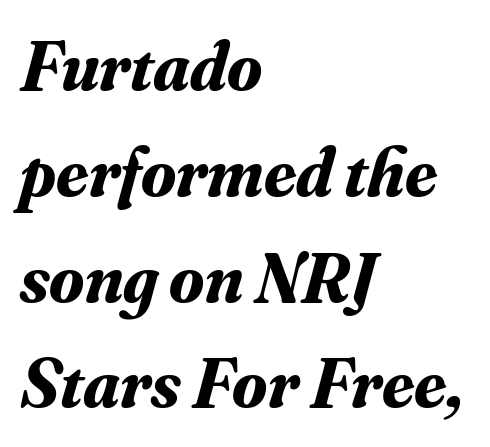
Q: Is the text bold? A: Yes.
Q: Is the text italic (slanted)? A: Yes, it leans right by about 16 degrees.
Q: Is the typeface a serif or a sans-serif typeface? A: Serif.
Q: Is the text underlined? A: No.
Q: How is the paragraph aligned? A: Left-aligned.
Q: Is the spacing between letters normal or unusually wide? A: Normal.
Q: Is the spacing between lines tight, normal or loose? A: Normal.
Q: Width (condensed, normal, or wide)? A: Normal.
Q: Stroke contrast? A: Medium.
Q: x-height? A: Small.
Q: Monospaced? A: No.
